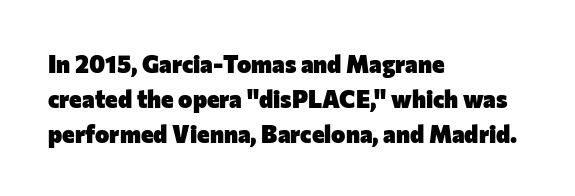
Q: Is the text bold? A: Yes.
Q: Is the text italic (slanted)? A: No, it is upright.
Q: Is the text underlined? A: No.
Q: How is the paragraph aligned? A: Left-aligned.
Q: Is the spacing between letters normal or unusually wide? A: Normal.
Q: Is the spacing between lines tight, normal or loose? A: Normal.
